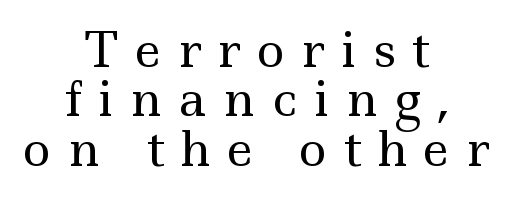
Q: Is the text bold? A: No.
Q: Is the text italic (slanted)? A: No, it is upright.
Q: Is the typeface a serif or a sans-serif typeface? A: Serif.
Q: Is the text underlined? A: No.
Q: How is the paragraph aligned? A: Centered.
Q: Is the spacing between letters normal or unusually wide? A: Unusually wide.
Q: Is the spacing between lines tight, normal or loose? A: Tight.
Q: Width (condensed, normal, or wide)? A: Wide.
Q: x-height? A: Small.
Q: Monospaced? A: No.
